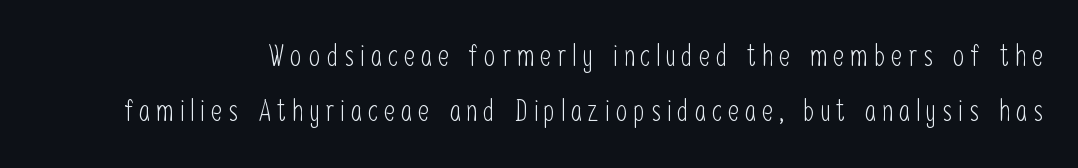
No feet cap the strokes, marking this as sans-serif type. Display-style spreading of the glyphs; the letterfit is very open. Here the designer chose a conventional face with non-uniform glyph widths. The area under the type is left untouched. Do the letters lean? They stand straight. Stems and bowls with no extra thickness — not bold.
